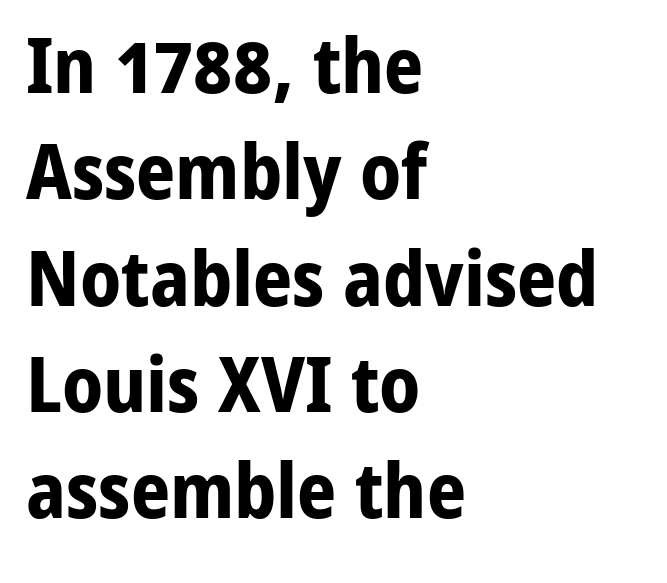
The lettering stays uniformly vertical, giving the passage a roman look. Anything drawn beneath the words? Only blank space. The rendering uses a bold face; every stroke is thick and dark. The rows are spaced the way most documents space them. Character widths vary here, with narrow letters taking less room than wide ones.
